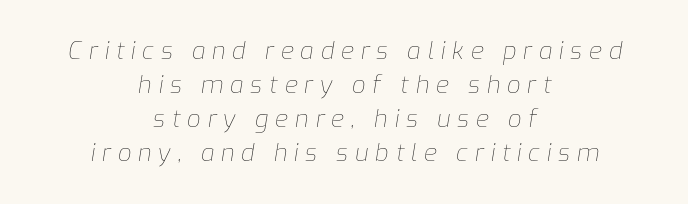
In CSS terms this would be text-align: center. The weight tops out at a normal text grade. The whole block is typeset with a tilt. Leading matches the norm, producing a regular column. Rule under the text: the space is simply empty.
